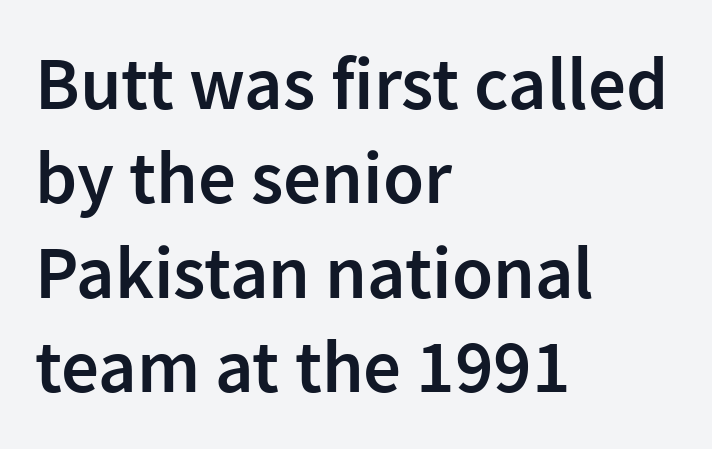
Serif or sans? Sans — the stroke terminals are bare. Summary of weight: moderately heavy, a semibold. The tracking reads as untouched default to a designer's eye. Characters remain perfectly vertical along every line. All the whitespace from short lines collects on the right.
